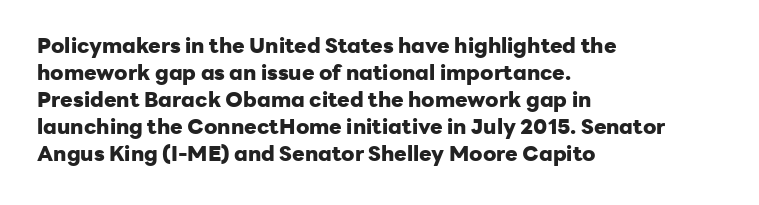
The image shows 21 px bold type, upright; set left-aligned, normal line spacing (1.29x), normal letter spacing, not underlined.
